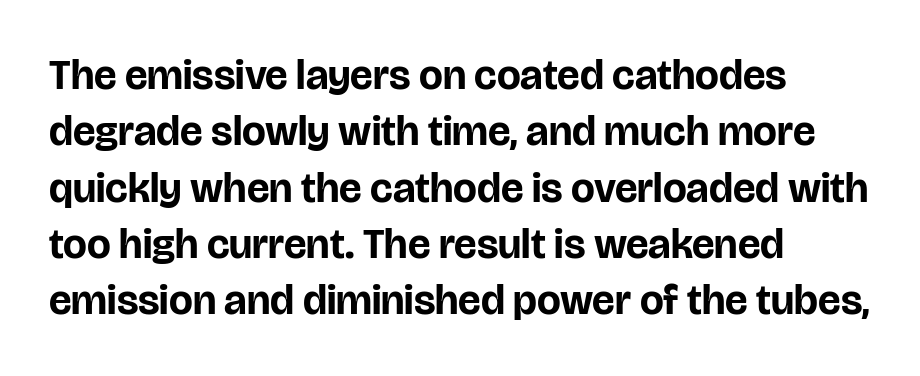
{"serif": "no", "italic": "no", "bold": "yes", "weight": "bold", "width": "normal", "stroke_contrast": "low", "x_height": "large", "monospaced": "no", "underline": "no", "align": "left", "line_spacing": "normal", "line_spacing_ratio": 1.34, "letter_spacing": "normal", "letter_spacing_em": 0.0, "glyph_px": 42}
